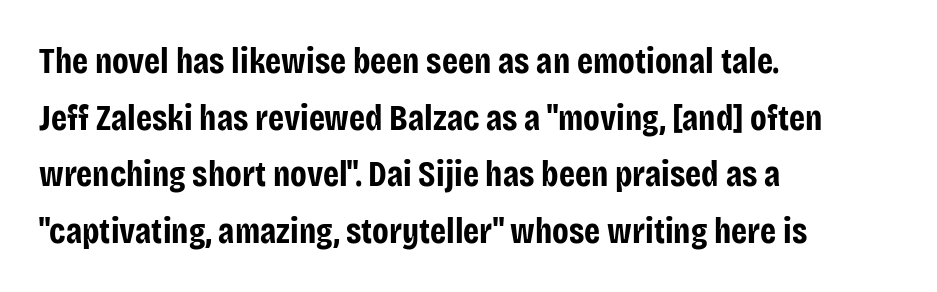
Tracking value appears to be zero — textbook default spacing. Look at the stroke-to-counter ratio: heavy, a bold. These lines were composed using upright roman letters. Leading matches the norm, producing a regular column. Nothing sits at the stroke ends, so this counts as sans-serif.
